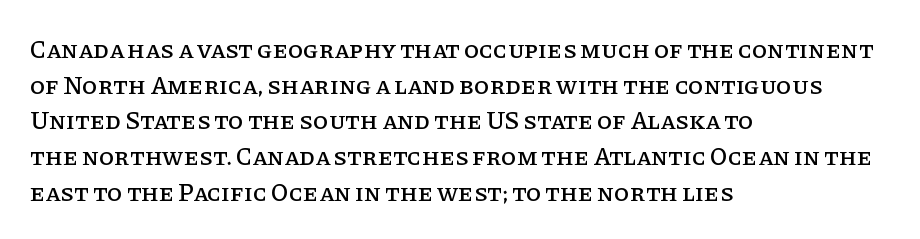
Glyph-to-glyph distance matches everyday printed text. The baseline area is clear. These lines are set flush left with a ragged right edge. Designer's note — italics off, roman on. The rendering uses a moderate line-height, typical for paragraphs.
